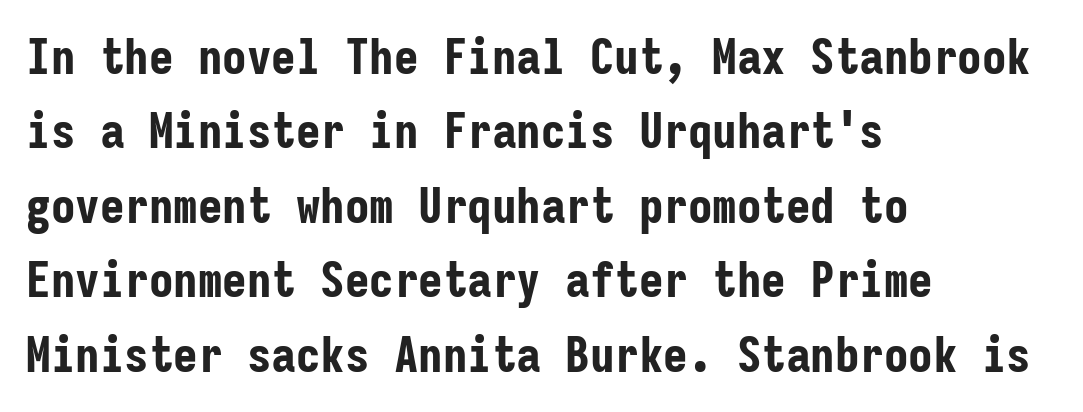
Q: Is the text bold? A: Yes.
Q: Is the text italic (slanted)? A: No, it is upright.
Q: Is the typeface a serif or a sans-serif typeface? A: Sans-serif.
Q: Is the text underlined? A: No.
Q: How is the paragraph aligned? A: Left-aligned.
Q: Is the spacing between letters normal or unusually wide? A: Normal.
Q: Is the spacing between lines tight, normal or loose? A: Normal.
Q: Width (condensed, normal, or wide)? A: Condensed.
Q: Stroke contrast? A: Low.
Q: x-height? A: Medium.
Q: Monospaced? A: Yes.
